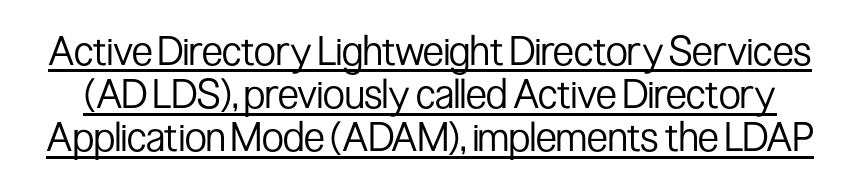
Q: Is the text bold? A: No.
Q: Is the text italic (slanted)? A: No, it is upright.
Q: Is the typeface a serif or a sans-serif typeface? A: Sans-serif.
Q: Is the text underlined? A: Yes.
Q: Is the spacing between letters normal or unusually wide? A: Normal.
Q: Is the spacing between lines tight, normal or loose? A: Tight.
Q: Width (condensed, normal, or wide)? A: Condensed.
Q: Stroke contrast? A: Low.
Q: x-height? A: Medium.
Q: Monospaced? A: No.
